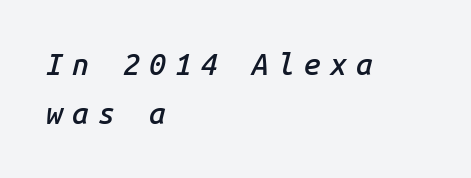
Every character here occupies the same horizontal width, giving the sample a typewriter-like rhythm. This rendering widens character spacing well past its baseline value. Weight check: semibold — heavier than regular, not quite bold. Quick note: italic. Each row of text sits above clean, open space.
